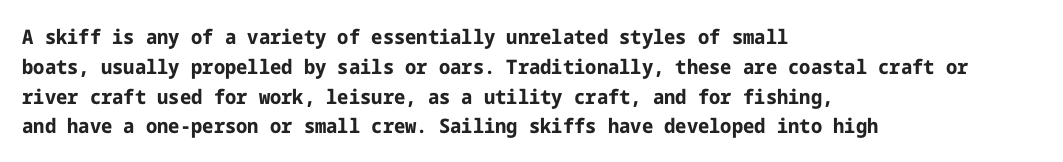
Summary of weight: heavy, a full bold. This sample is left-justified, so line endings fall wherever the words run out. The type sits square on the baseline with zero lean. The lines sit at an ordinary, default distance from one another. A bare baseline throughout the passage. This sample uses plain, unmodified letter spacing.
